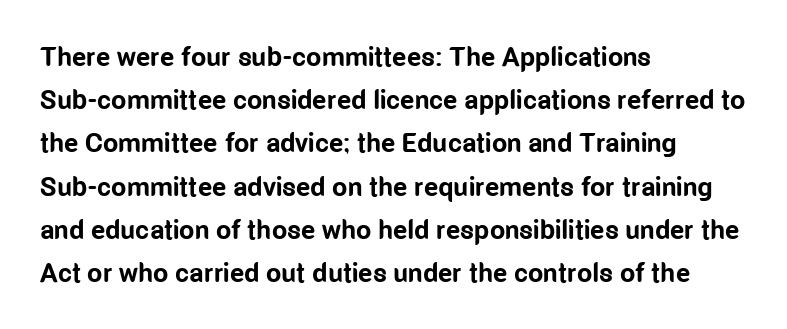
Layout note: lines flush left. Decoration check: the copy has no underline. Each new line begins a customary step beneath the previous one. The characters look thick and weighty, a clear bold. Do the letters lean? They stand straight.
